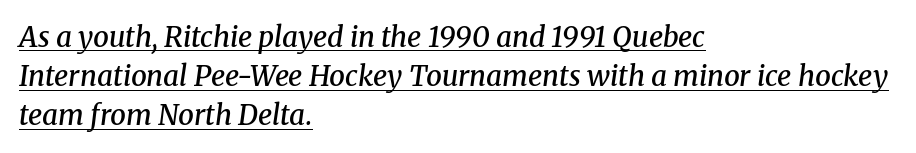
{"serif": "yes", "italic": "yes", "lean": "right", "slant_degrees": 8, "bold": "semi", "weight": "semibold", "width": "normal", "stroke_contrast": "medium", "x_height": "medium", "monospaced": "no", "underline": "yes", "align": "left", "line_spacing": "normal", "line_spacing_ratio": 1.4, "letter_spacing": "normal", "letter_spacing_em": 0.0, "glyph_px": 28}
